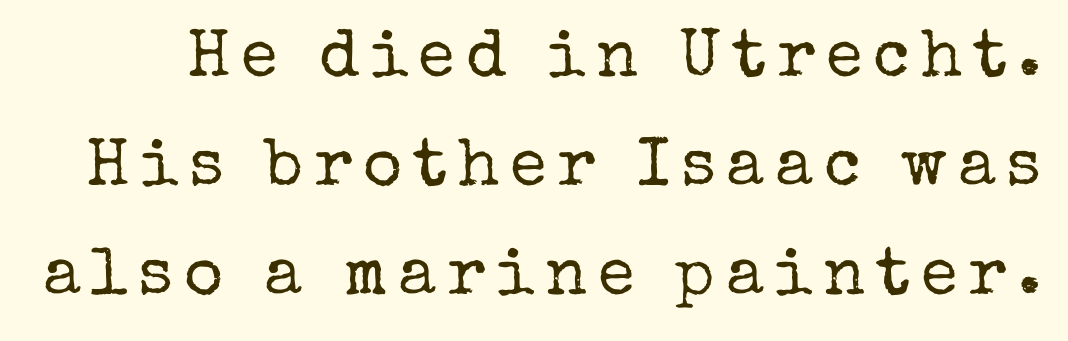
Reading down the column, the eye jumps a familiar distance to each next line. The face used here is proportionally spaced, like ordinary book or web type. The characters are drawn with everyday or finer stroke widths. The axis of the letterforms is exactly vertical. Type without underlining. Note: serifs present on the glyphs.
